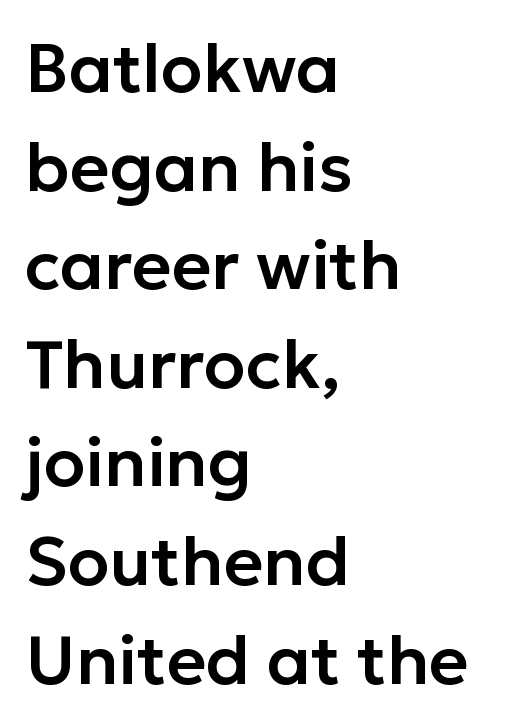
Q: Is the text italic (slanted)? A: No, it is upright.
Q: Is the typeface a serif or a sans-serif typeface? A: Sans-serif.
Q: Is the text underlined? A: No.
Q: How is the paragraph aligned? A: Left-aligned.
Q: Is the spacing between letters normal or unusually wide? A: Normal.
Q: Is the spacing between lines tight, normal or loose? A: Normal.
Q: Width (condensed, normal, or wide)? A: Normal.
Q: Stroke contrast? A: Low.
Q: x-height? A: Medium.
Q: Monospaced? A: No.
